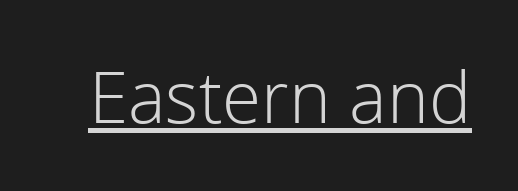
{"serif": "no", "italic": "no", "bold": "no", "weight": "light", "width": "normal", "x_height": "medium", "monospaced": "no", "underline": "yes", "letter_spacing": "normal", "letter_spacing_em": 0.0, "glyph_px": 71}
